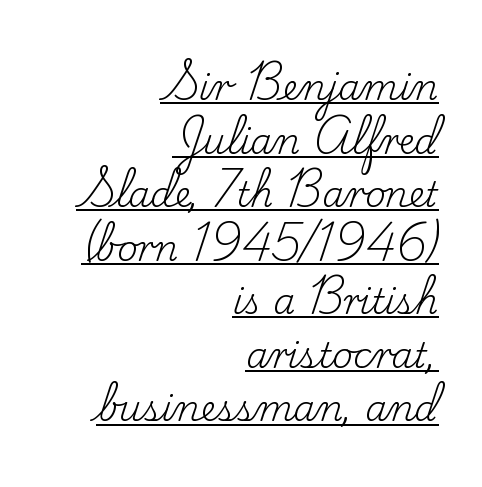
The image shows 35 px regular-weight serif type; set right-aligned, normal line spacing (1.53x), normal letter spacing, underlined; low stroke contrast and a small x-height.
